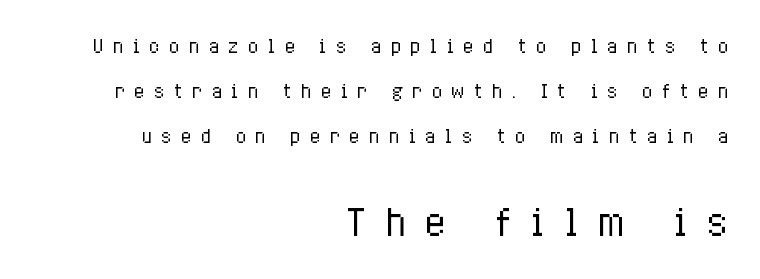
You get the small type first, then a jump to larger type. Rows of type keep a wide berth in the vertical direction. This sample has the flowing, uneven cadence of proportional lettering. Posture: vertical. Just letters on the line, the space beneath them empty.
